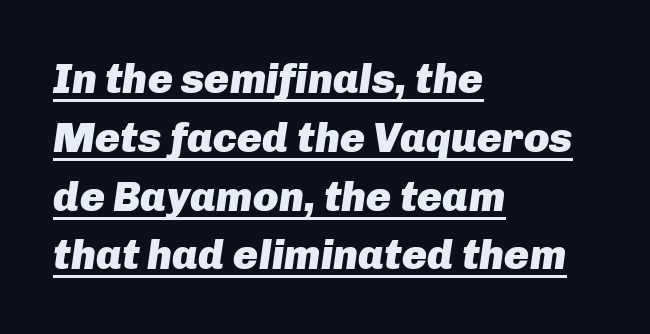
Q: Is the text bold? A: Yes.
Q: Is the text italic (slanted)? A: Yes, it leans right by about 8 degrees.
Q: Is the text underlined? A: Yes.
Q: How is the paragraph aligned? A: Left-aligned.
Q: Is the spacing between letters normal or unusually wide? A: Normal.
Q: Is the spacing between lines tight, normal or loose? A: Normal.
Q: Width (condensed, normal, or wide)? A: Normal.
Q: Stroke contrast? A: Low.
Q: x-height? A: Medium.
Q: Monospaced? A: No.
